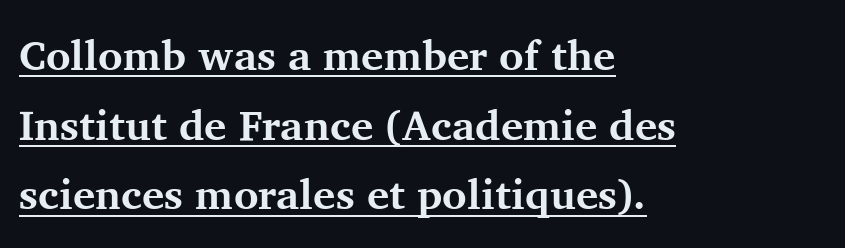
Nothing unusual about the tracking: characters are spaced as the font intends. Looks like someone drew a line under every word here. Pretty heavy lettering here — definitely bold. The passage shown is typed in a proportional face where columns would drift. The space between consecutive lines is moderate.
